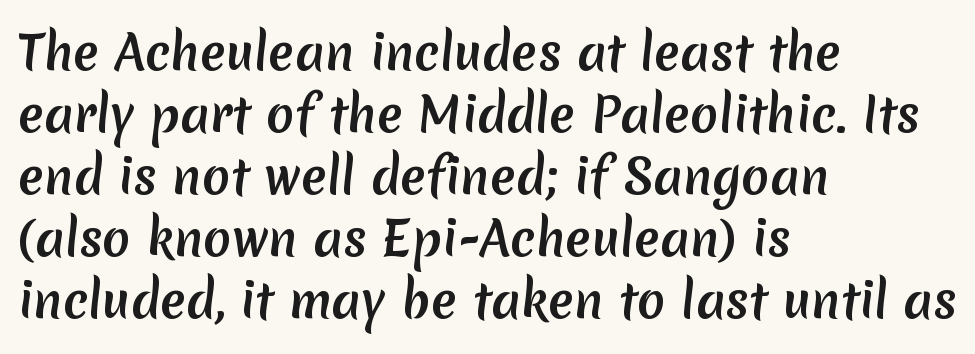
{"serif": "no", "width": "normal", "stroke_contrast": "medium", "x_height": "medium", "monospaced": "no", "underline": "no", "align": "left", "line_spacing": "normal", "line_spacing_ratio": 1.32, "letter_spacing": "normal", "letter_spacing_em": 0.0, "glyph_px": 47}
